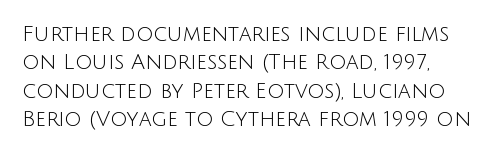
Evenly set lines give the paragraph a standard silhouette. Students, note that the glyphs here touch the page at normal intervals. In terms of posture, this sample is upright. Typeset ragged right — the left edge is the straight one.
